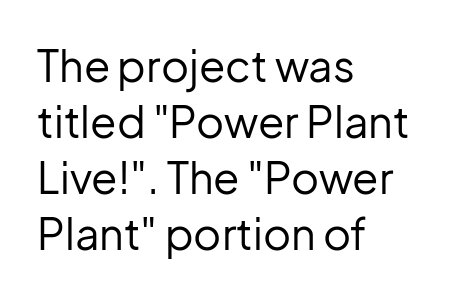
The image shows 43 px regular-weight sans-serif type, upright; set left-aligned, normal line spacing (1.3x), normal letter spacing, not underlined; low stroke contrast and a medium x-height.
